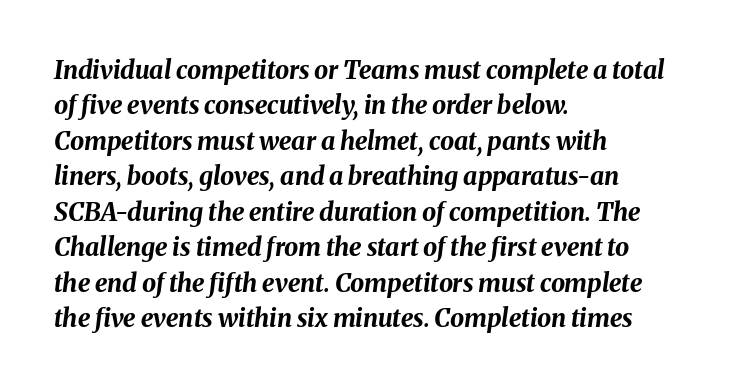
Baseline-to-baseline distance is the conventional proportion of letter height. In CSS terms this would be text-align: left. The face used here is rendered with its standard letterfit. The strip under each line holds only bare page. Notice how the stems are inclined rather than vertical — that's the hallmark of italics. Each glyph is drawn with heavy, bold strokes.
